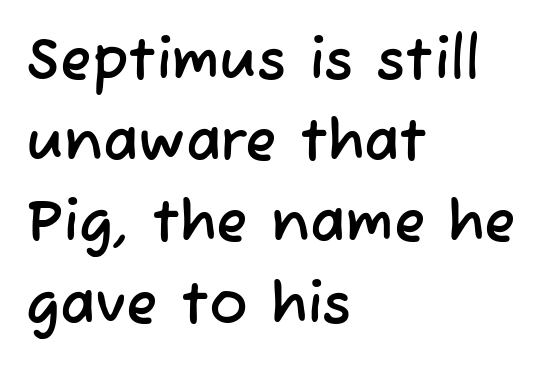
You could call the tracking neutral — neither tight nor loose. Left-aligned paragraph, ragged on the right. The designer went with a sans here, leaving each stem footless. The passage shown stacks its lines at a standard gap. The letters advance in unequal steps, a hallmark of proportional type.
